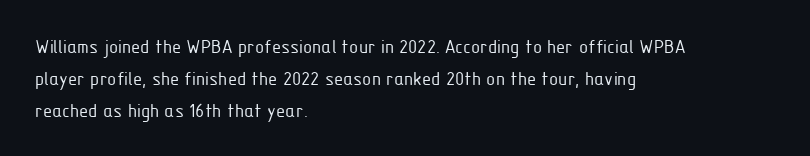
Q: Is the text bold? A: No.
Q: Is the text italic (slanted)? A: No, it is upright.
Q: Is the text underlined? A: No.
Q: How is the paragraph aligned? A: Left-aligned.
Q: Is the spacing between letters normal or unusually wide? A: Normal.
Q: Is the spacing between lines tight, normal or loose? A: Normal.
